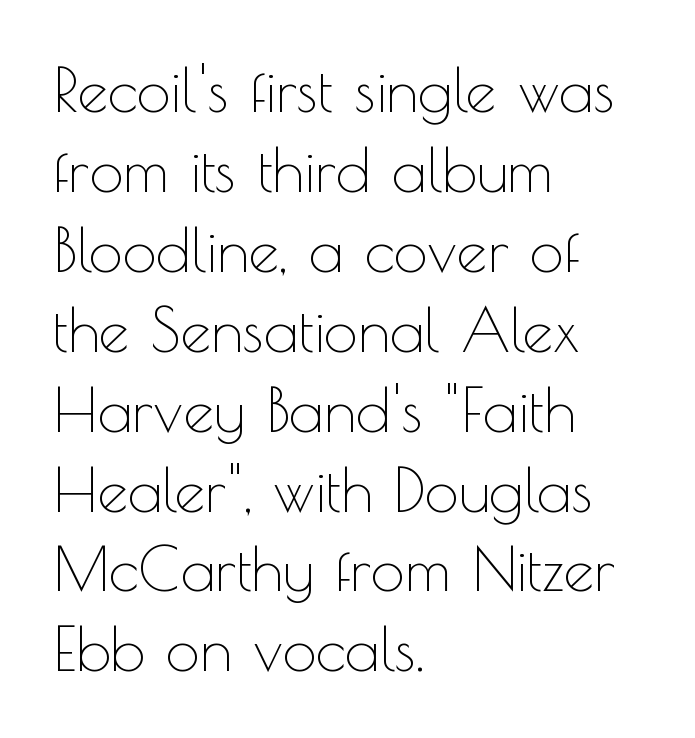
{"serif": "no", "italic": "no", "bold": "no", "weight": "thin", "width": "normal", "x_height": "small", "monospaced": "no", "underline": "no", "align": "left", "line_spacing": "normal", "line_spacing_ratio": 1.31, "letter_spacing": "normal", "letter_spacing_em": 0.0, "glyph_px": 61}
